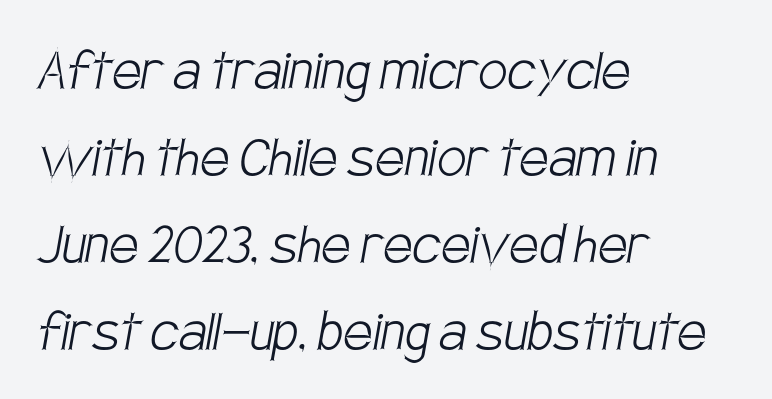
Descender tails drop into unmarked territory. Letters have the restrained weight of plain body copy at most. Spacing verdict: proportional, widths tailored to each character. Each line starts at the same left margin while the right side varies.
